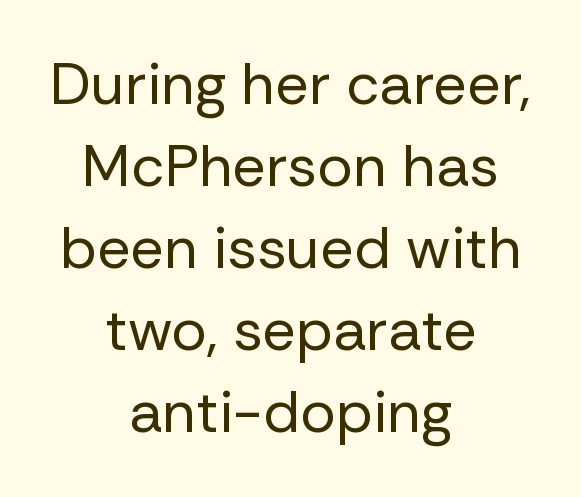
The image shows 59 px regular-weight sans-serif type, upright; set centered, normal line spacing (1.39x), normal letter spacing, not underlined; low stroke contrast and a medium x-height.
